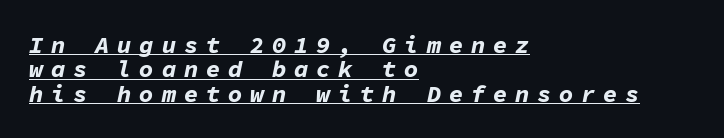
Strong, thick strokes mark this as bold type. The text block is weighted toward the left margin, trailing off unevenly rightward. Observe the wide spacing: letters keep a clear distance from each other. The vertical gap from one line to the next is small. You can tell it's italic because the verticals aren't actually vertical. The rendered words wear a rule along their underside.
